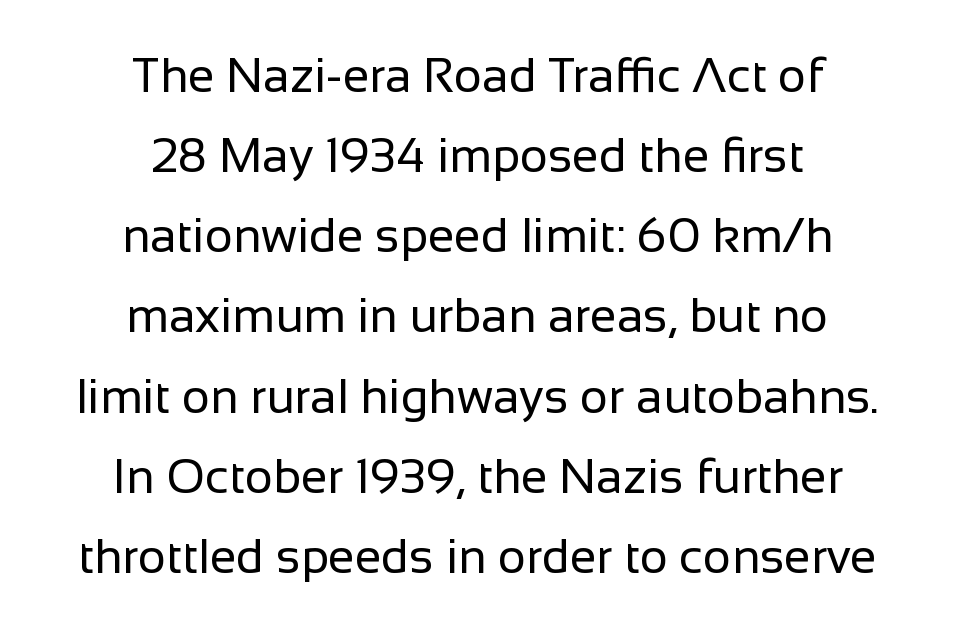
{"serif": "no", "italic": "no", "bold": "no", "weight": "regular", "width": "normal", "stroke_contrast": "low", "x_height": "medium", "monospaced": "no", "underline": "no", "align": "center", "line_spacing": "normal", "line_spacing_ratio": 1.67, "letter_spacing": "normal", "letter_spacing_em": 0.0, "glyph_px": 48}
